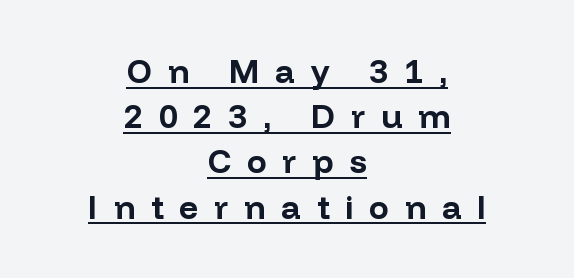
The image shows 33 px bold sans-serif type, upright; set centered, normal line spacing (1.37x), unusually wide letter spacing (+0.48 em), underlined; low stroke contrast and a medium x-height.
